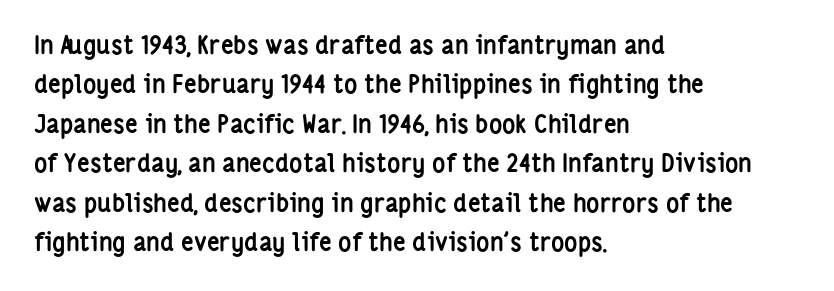
Q: Is the text bold? A: Yes.
Q: Is the text italic (slanted)? A: No, it is upright.
Q: Is the text underlined? A: No.
Q: How is the paragraph aligned? A: Left-aligned.
Q: Is the spacing between letters normal or unusually wide? A: Normal.
Q: Is the spacing between lines tight, normal or loose? A: Normal.
